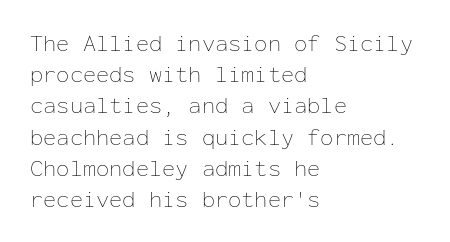
{"italic": "no", "bold": "no", "underline": "no", "align": "left", "line_spacing": "normal", "line_spacing_ratio": 1.3, "letter_spacing": "normal", "letter_spacing_em": 0.0, "glyph_px": 24}
